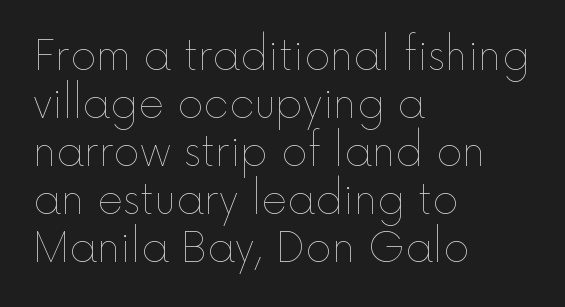
Q: Is the text bold? A: No.
Q: Is the text italic (slanted)? A: No, it is upright.
Q: Is the text underlined? A: No.
Q: How is the paragraph aligned? A: Left-aligned.
Q: Is the spacing between letters normal or unusually wide? A: Normal.
Q: Width (condensed, normal, or wide)? A: Normal.
Q: x-height? A: Medium.
Q: Monospaced? A: No.
